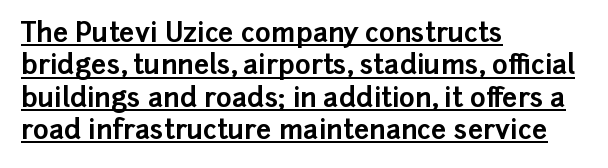
{"italic": "no", "bold": "yes", "underline": "yes", "align": "left", "line_spacing_ratio": 1.2, "letter_spacing": "normal", "letter_spacing_em": 0.0, "glyph_px": 27}
